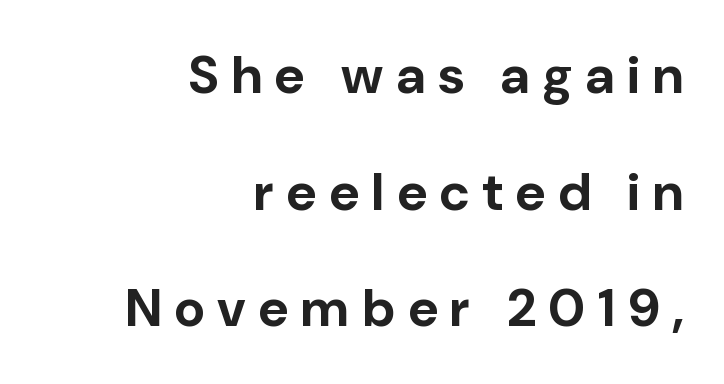
The image shows 53 px bold sans-serif type, upright; set right-aligned, loose line spacing (2.2x), unusually wide letter spacing (+0.24 em), not underlined; low stroke contrast and a medium x-height.
